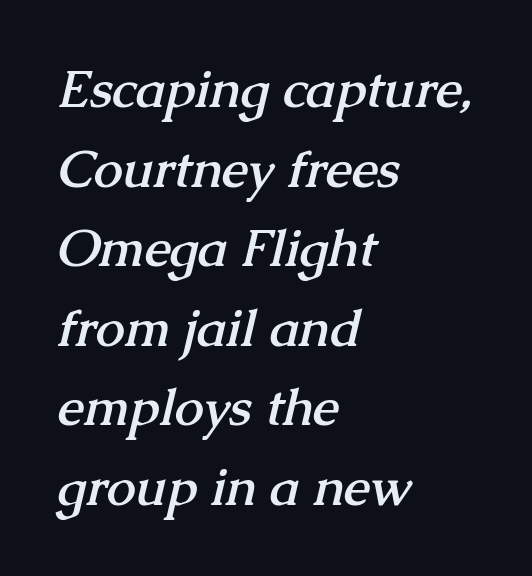
The type family on display is of the serif kind. Pretty heavy lettering here — definitely bold. One-word summary of the alignment: left. Looks like regular typesetting: each glyph gets only the width it needs. This rendering features lettering with no underline. Normally led — the rows are evenly, conventionally spaced.
